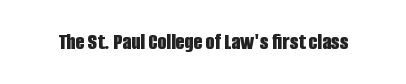
Notice how thick the strokes are: this is what a full bold looks like. In terms of letterspacing, this is plain default setting. The specimen omits any rule beneath the text block's lines. The lettering stays uniformly vertical, giving the passage a roman look.
